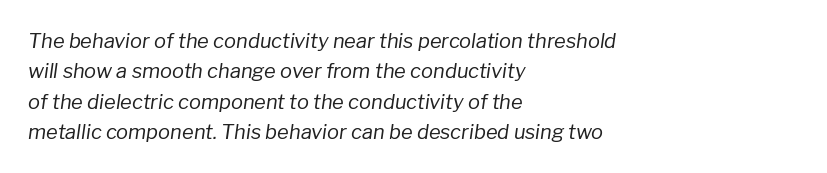
Horizontal bands of white between lines are of average thickness. Looking at the ascenders, they clearly lean. The baseline area is clear. Casual observation: everything's shoved over to the left.
